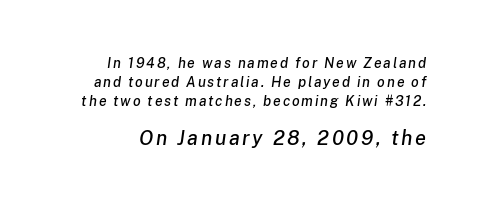
Normally led — the rows are evenly, conventionally spaced. The letters in the lower block stand taller than those in the block above. The lettering tilts uniformly, giving the passage an italic look. The foot of each line stays bare and open.
